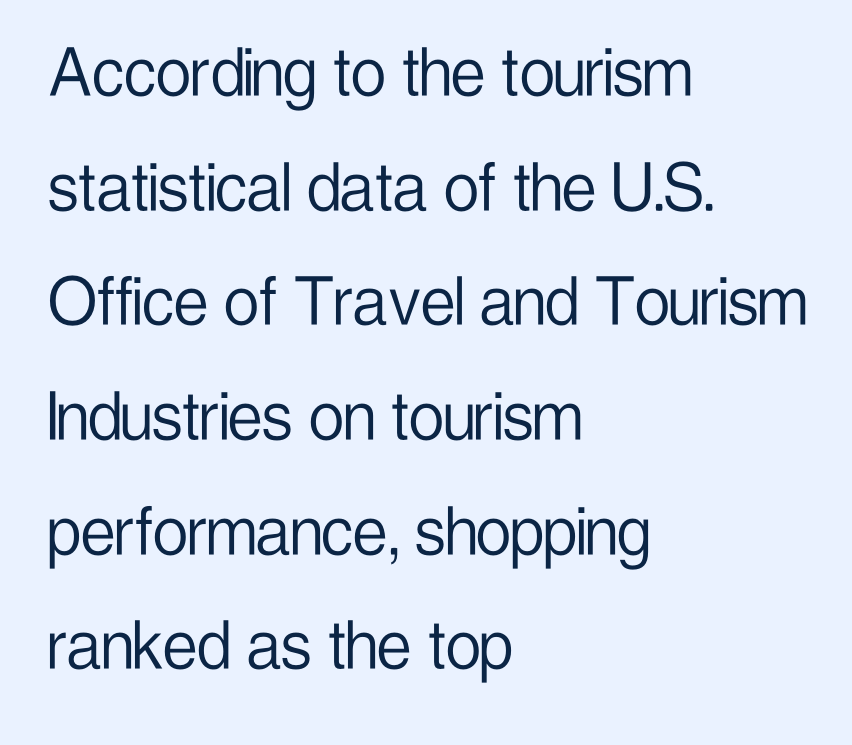
Q: Is the text bold? A: No.
Q: Is the text italic (slanted)? A: No, it is upright.
Q: Is the typeface a serif or a sans-serif typeface? A: Sans-serif.
Q: Is the text underlined? A: No.
Q: How is the paragraph aligned? A: Left-aligned.
Q: Is the spacing between letters normal or unusually wide? A: Normal.
Q: Is the spacing between lines tight, normal or loose? A: Normal.
Q: Width (condensed, normal, or wide)? A: Condensed.
Q: Stroke contrast? A: Low.
Q: x-height? A: Medium.
Q: Monospaced? A: No.
